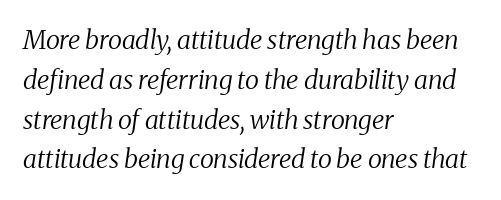
Q: Is the text bold? A: No.
Q: Is the text italic (slanted)? A: Yes, it leans right by about 8 degrees.
Q: Is the text underlined? A: No.
Q: How is the paragraph aligned? A: Left-aligned.
Q: Is the spacing between letters normal or unusually wide? A: Normal.
Q: Is the spacing between lines tight, normal or loose? A: Normal.
